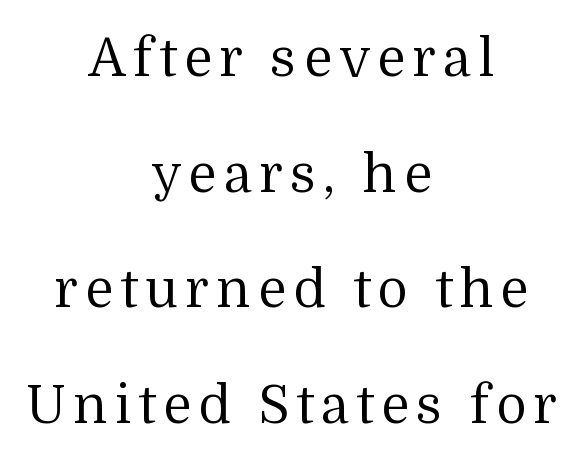
The image shows 53 px regular-weight serif type, upright; set centered, loose line spacing (2.18x), not underlined; medium stroke contrast and a medium x-height.
